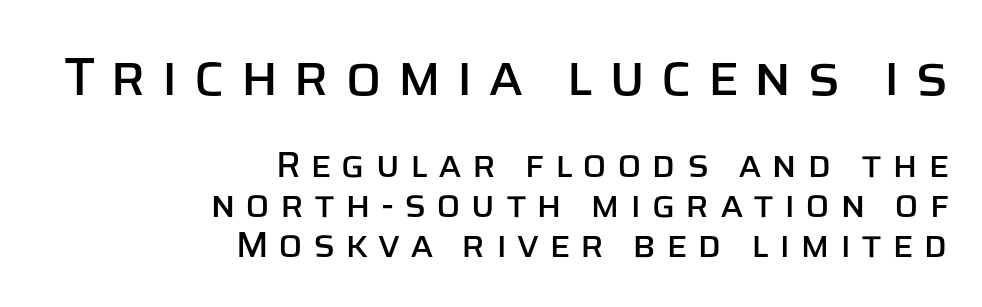
{"serif": "no", "italic": "no", "width": "normal", "stroke_contrast": "low", "x_height": "large", "monospaced": "no", "underline": "no", "align": "right", "line_spacing": "tight", "line_spacing_ratio": 1.11, "letter_spacing": "wide", "letter_spacing_em": 0.27, "larger_block": "first", "size_ratio": 1.5, "glyph_px": 54}
